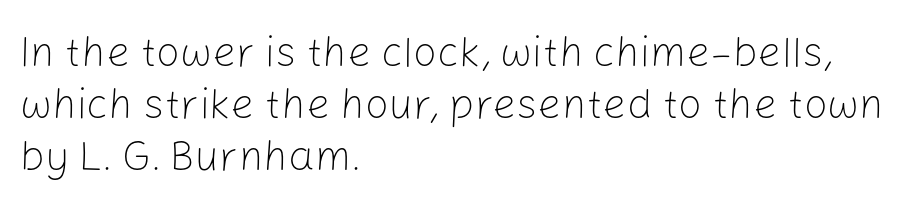
{"serif": "no", "italic": "no", "bold": "no", "weight": "light", "width": "normal", "stroke_contrast": "low", "x_height": "medium", "monospaced": "no", "underline": "no", "align": "left", "line_spacing_ratio": 1.24, "letter_spacing": "normal", "letter_spacing_em": 0.0, "glyph_px": 42}
